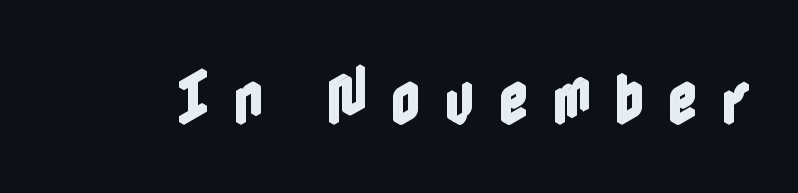
A roman cut, with each character standing at attention. These lines have a slow, spaced-out rhythm from letter to letter. No word sits above an underline.
